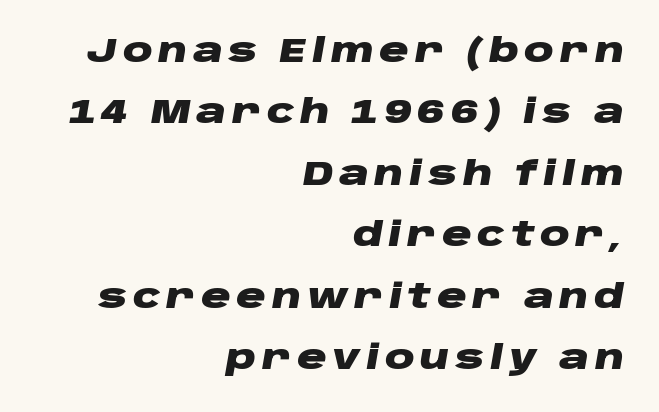
Decoration check: the copy has no underline. Note the varied advance widths — an 'i' is clearly narrower than an 'm'. An italicized treatment has been applied to the whole sample. Short and long lines alike share a common ending point at right.
